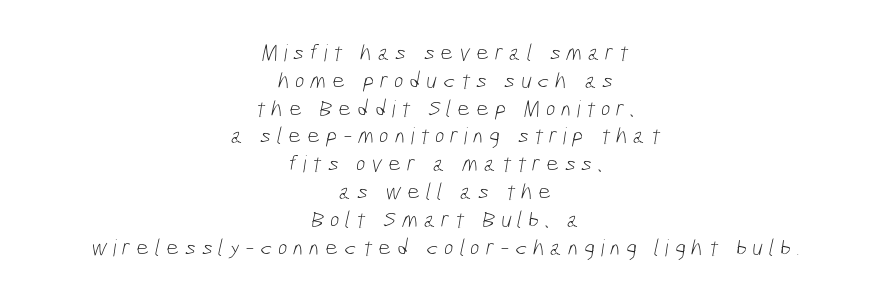
The image shows 23 px text type; set centered, line spacing 1.21x, unusually wide letter spacing (+0.24 em), not underlined.
